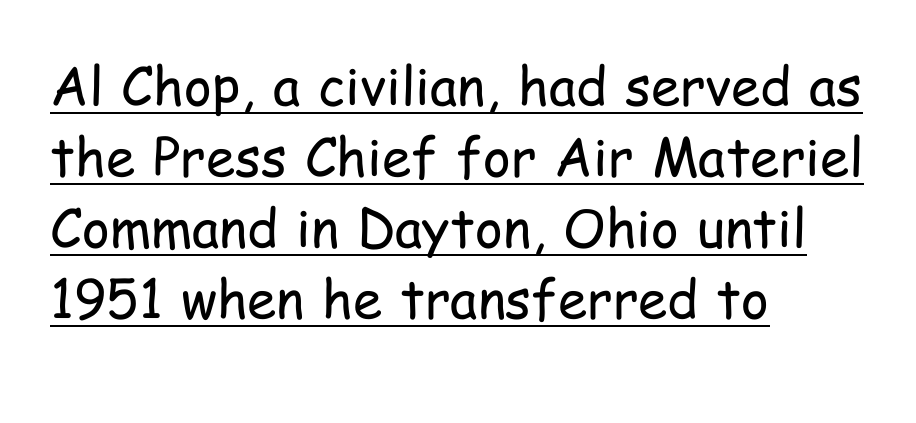
Q: Is the text bold? A: No.
Q: Is the text italic (slanted)? A: No, it is upright.
Q: Is the typeface a serif or a sans-serif typeface? A: Sans-serif.
Q: Is the text underlined? A: Yes.
Q: How is the paragraph aligned? A: Left-aligned.
Q: Is the spacing between letters normal or unusually wide? A: Normal.
Q: Is the spacing between lines tight, normal or loose? A: Normal.
Q: Width (condensed, normal, or wide)? A: Condensed.
Q: Stroke contrast? A: Low.
Q: x-height? A: Medium.
Q: Monospaced? A: No.
